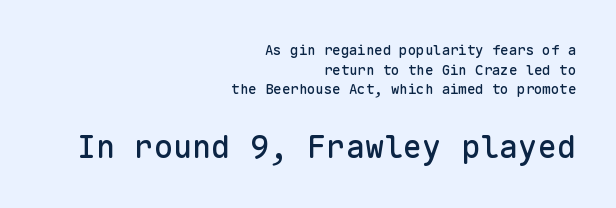
The image shows 32 px sans-serif type, upright, monospaced; set right-aligned, normal line spacing (1.41x), normal letter spacing, not underlined; the second (bottom) block is 2.29x larger; low stroke contrast and a medium x-height.
